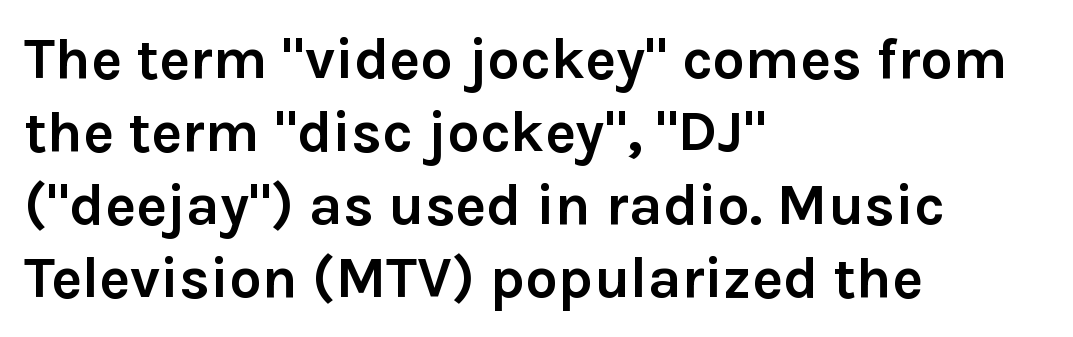
{"serif": "no", "italic": "no", "bold": "yes", "weight": "semibold", "width": "normal", "stroke_contrast": "low", "x_height": "medium", "monospaced": "no", "underline": "no", "align": "left", "line_spacing": "normal", "line_spacing_ratio": 1.26, "letter_spacing": "normal", "letter_spacing_em": 0.0, "glyph_px": 58}
